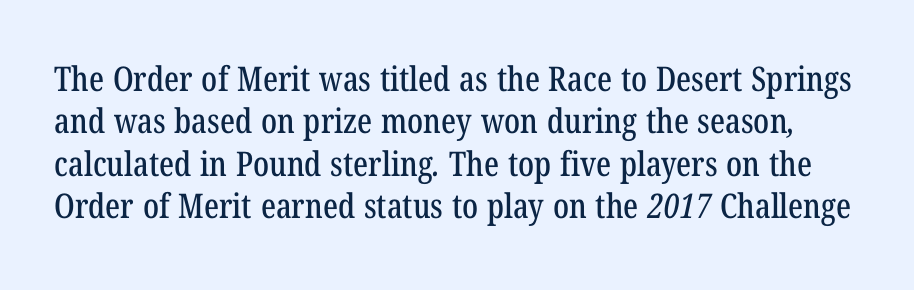
Q: Is the typeface a serif or a sans-serif typeface? A: Serif.
Q: Is the text underlined? A: No.
Q: Is the spacing between letters normal or unusually wide? A: Normal.
Q: Is the spacing between lines tight, normal or loose? A: Normal.
Q: Width (condensed, normal, or wide)? A: Condensed.
Q: Stroke contrast? A: Low.
Q: x-height? A: Medium.
Q: Monospaced? A: No.
